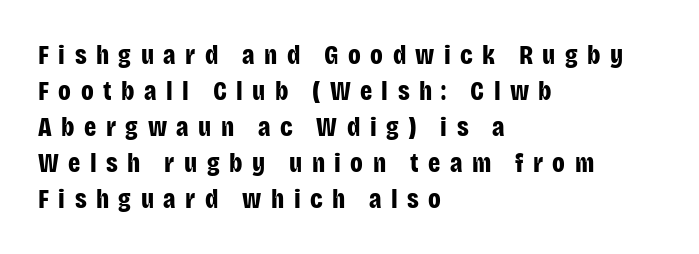
Unlike italic type, these characters show no tilt at all. Honestly, there is no underline to notice here at all. The rendering uses a moderate line-height, typical for paragraphs. Is the block centered? No — it sits flush against the left margin.
